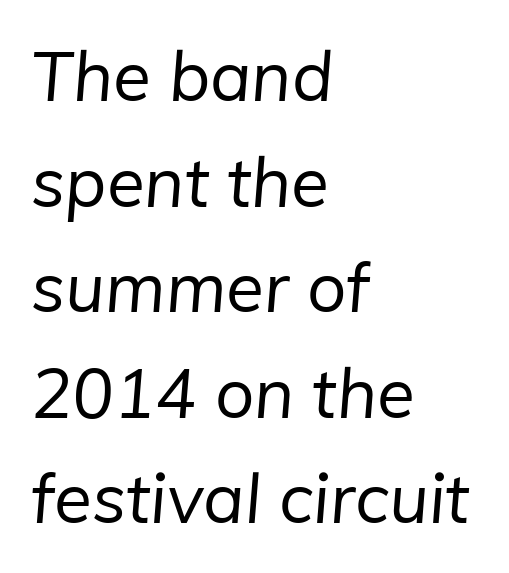
{"serif": "no", "bold": "no", "weight": "regular", "width": "normal", "stroke_contrast": "low", "x_height": "medium", "monospaced": "no", "underline": "no", "align": "left", "line_spacing": "normal", "line_spacing_ratio": 1.53, "letter_spacing": "normal", "letter_spacing_em": 0.0, "glyph_px": 69}
